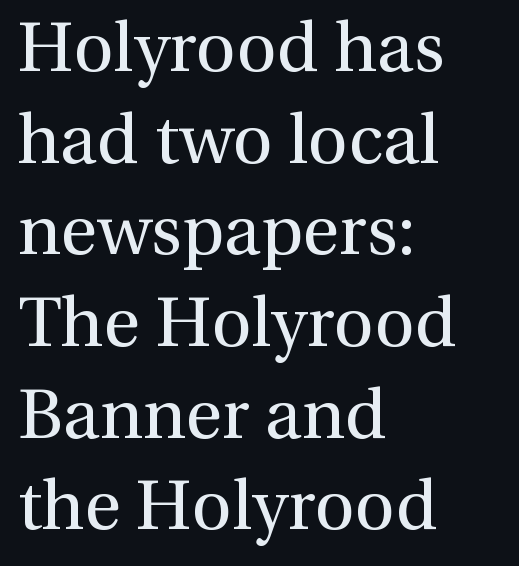
Q: Is the text bold? A: No.
Q: Is the text italic (slanted)? A: No, it is upright.
Q: Is the typeface a serif or a sans-serif typeface? A: Serif.
Q: Is the text underlined? A: No.
Q: How is the paragraph aligned? A: Left-aligned.
Q: Is the spacing between letters normal or unusually wide? A: Normal.
Q: Is the spacing between lines tight, normal or loose? A: Normal.
Q: Width (condensed, normal, or wide)? A: Normal.
Q: x-height? A: Medium.
Q: Monospaced? A: No.
